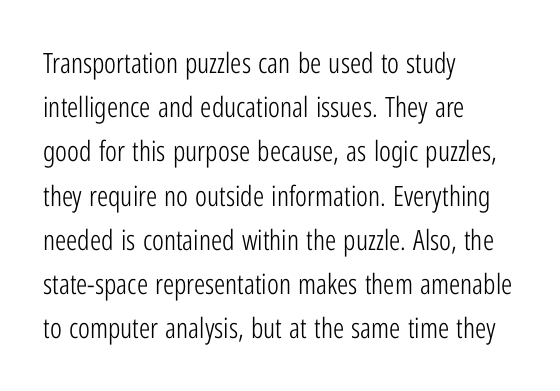
You could call the tracking neutral — neither tight nor loose. The typography opts for an upright posture over an oblique one. Think of a printed novel: that variable character pitch is what you see here. Classification — sans serif. The compositor pushed each line to the left boundary.
